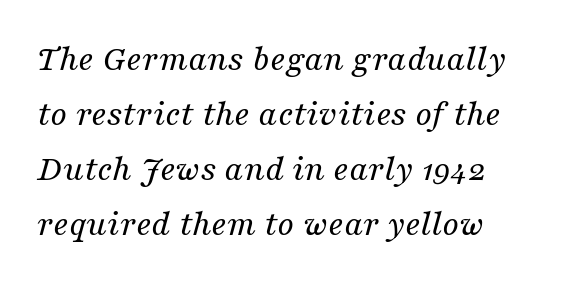
The image shows 37 px regular-weight serif type, italic (leaning right); set normal line spacing (1.49x), normal letter spacing, not underlined; medium stroke contrast and a medium x-height.
